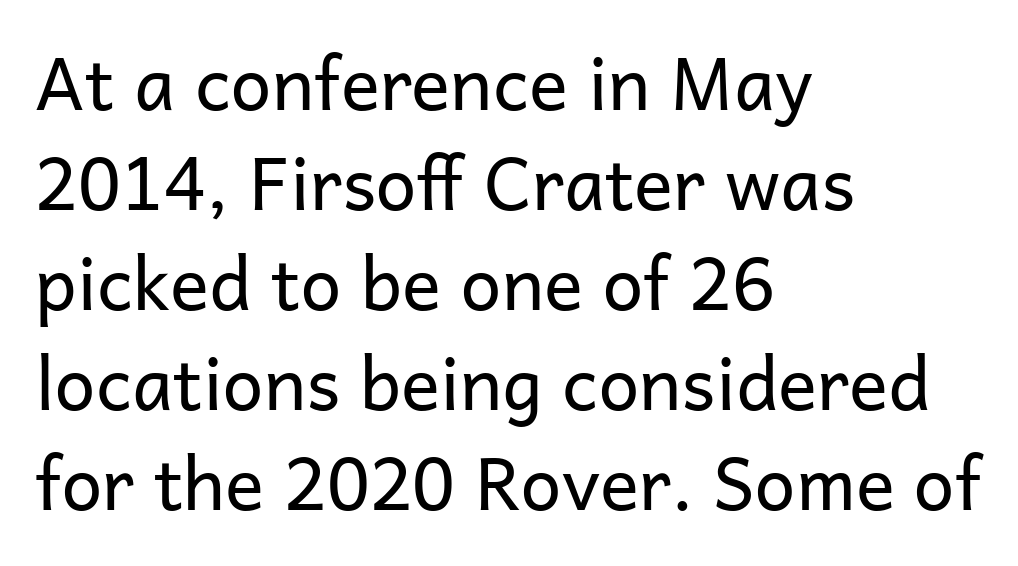
Q: Is the text bold? A: No.
Q: Is the text italic (slanted)? A: No, it is upright.
Q: Is the typeface a serif or a sans-serif typeface? A: Sans-serif.
Q: Is the text underlined? A: No.
Q: How is the paragraph aligned? A: Left-aligned.
Q: Is the spacing between letters normal or unusually wide? A: Normal.
Q: Is the spacing between lines tight, normal or loose? A: Normal.
Q: Width (condensed, normal, or wide)? A: Normal.
Q: Stroke contrast? A: Low.
Q: x-height? A: Medium.
Q: Monospaced? A: No.
